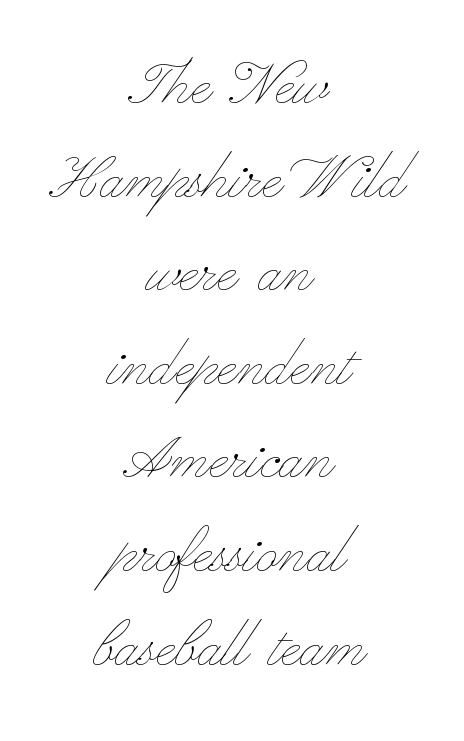
{"bold": "no", "weight": "thin", "width": "wide", "stroke_contrast": "low", "x_height": "small", "monospaced": "no", "underline": "no", "align": "center", "line_spacing": "normal", "line_spacing_ratio": 1.3, "letter_spacing": "normal", "letter_spacing_em": 0.0, "glyph_px": 72}
